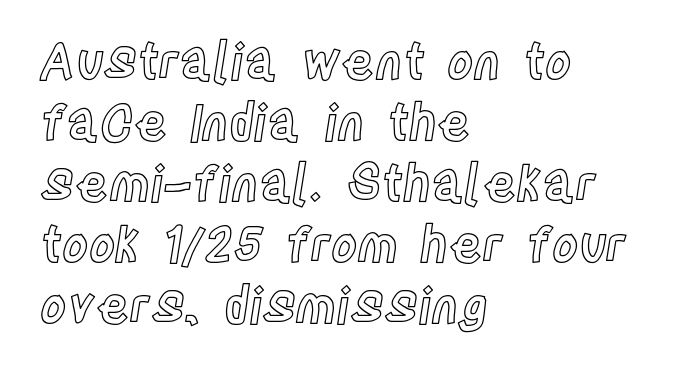
The image shows 50 px condensed type; set left-aligned, line spacing 1.22x, normal letter spacing, not underlined; a large x-height.
